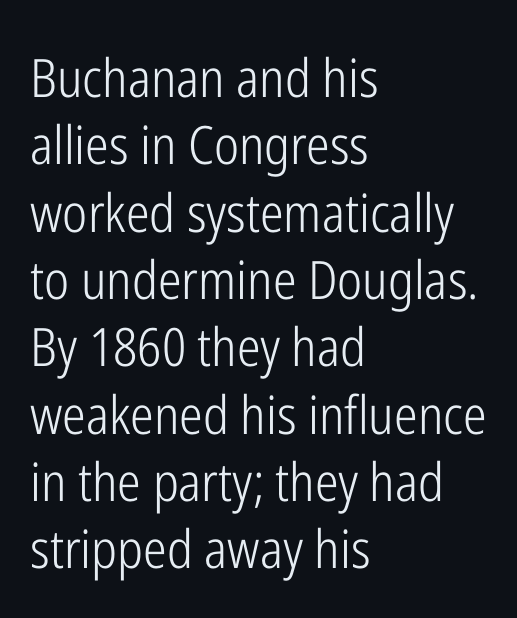
The passage shown is not underscored anywhere. A light-to-regular cut is what we see here. The ragged edge is on the right, which tells us the setting is flush left. This sample uses plain, unmodified letter spacing. The typeface chosen for these lines omits serifs.
